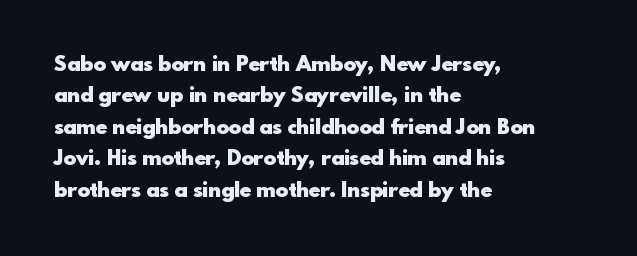
The image shows 21 px bold type, upright; set left-aligned, normal line spacing (1.5x), normal letter spacing, not underlined.
